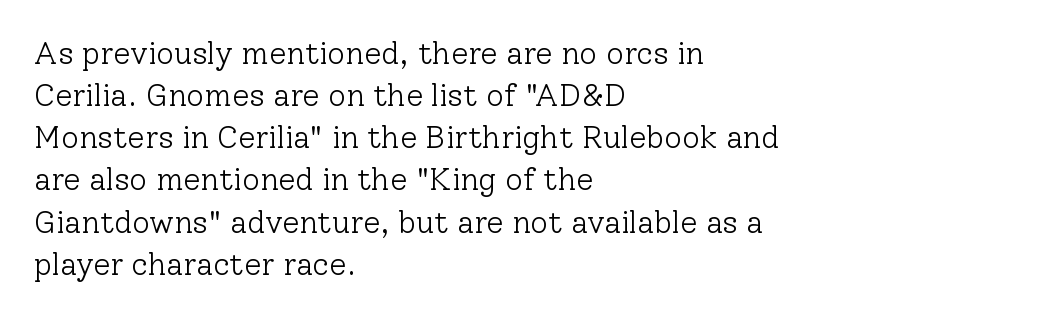
Q: Is the text bold? A: No.
Q: Is the text italic (slanted)? A: No, it is upright.
Q: Is the typeface a serif or a sans-serif typeface? A: Serif.
Q: Is the text underlined? A: No.
Q: How is the paragraph aligned? A: Left-aligned.
Q: Is the spacing between letters normal or unusually wide? A: Normal.
Q: Is the spacing between lines tight, normal or loose? A: Normal.
Q: Width (condensed, normal, or wide)? A: Normal.
Q: Stroke contrast? A: Low.
Q: x-height? A: Medium.
Q: Monospaced? A: No.
